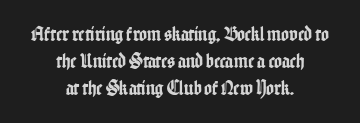
The image shows 21 px text type, upright; set centered, normal line spacing (1.29x), normal letter spacing, not underlined.
